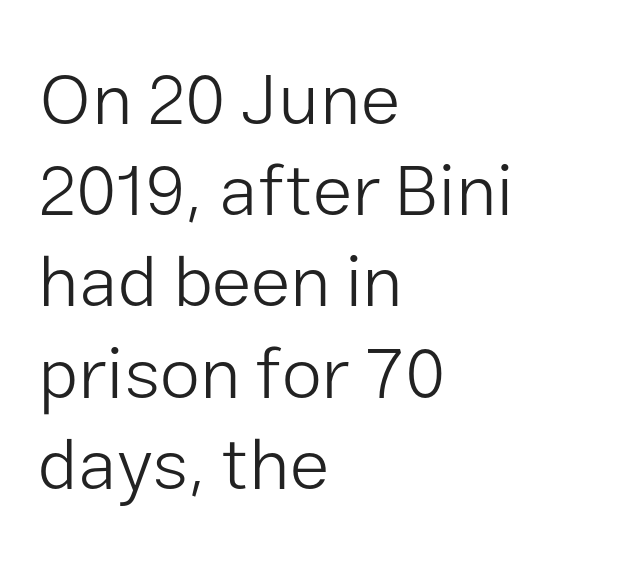
Q: Is the text bold? A: No.
Q: Is the text italic (slanted)? A: No, it is upright.
Q: Is the typeface a serif or a sans-serif typeface? A: Sans-serif.
Q: Is the text underlined? A: No.
Q: How is the paragraph aligned? A: Left-aligned.
Q: Is the spacing between letters normal or unusually wide? A: Normal.
Q: Is the spacing between lines tight, normal or loose? A: Normal.
Q: Width (condensed, normal, or wide)? A: Normal.
Q: Stroke contrast? A: Low.
Q: x-height? A: Medium.
Q: Monospaced? A: No.
